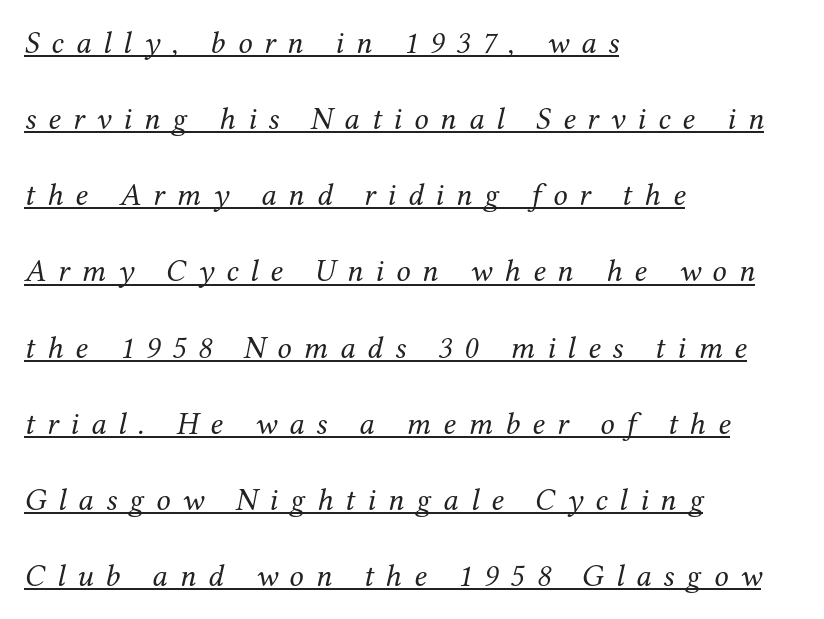
The image shows 32 px regular-weight serif type, italic (leaning right); set left-aligned, loose line spacing (2.38x), unusually wide letter spacing (+0.37 em), underlined; medium stroke contrast and a medium x-height.
